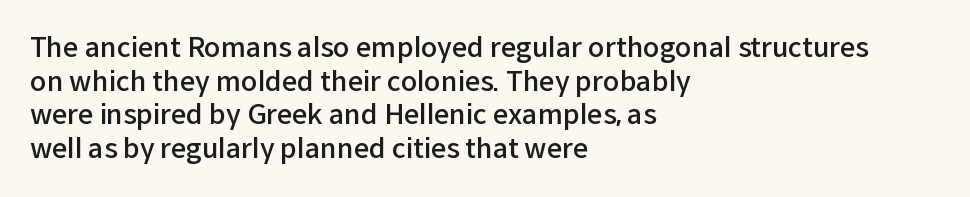
The image shows 27 px text type, upright; set left-aligned, normal line spacing (1.25x), normal letter spacing, not underlined.
